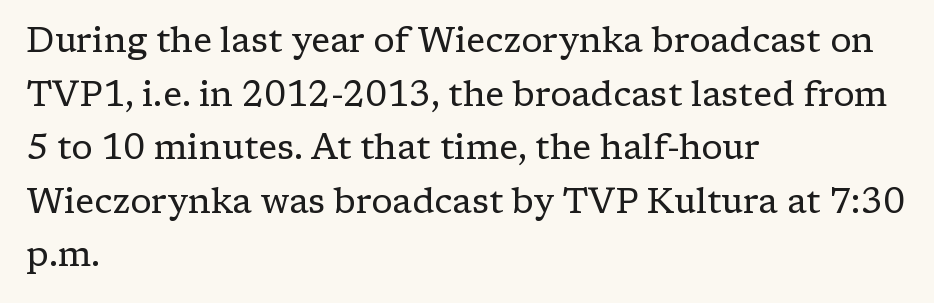
The image shows 35 px regular-weight serif type, upright; set left-aligned, normal line spacing (1.53x), normal letter spacing, not underlined; low stroke contrast and a medium x-height.
